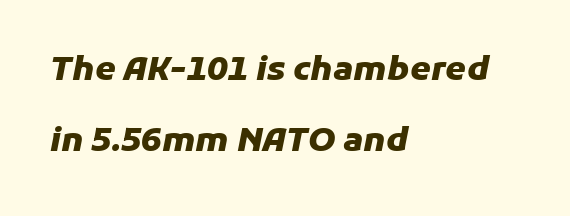
Q: Is the text bold? A: Yes.
Q: Is the text italic (slanted)? A: Yes, it leans right by about 11 degrees.
Q: Is the text underlined? A: No.
Q: How is the paragraph aligned? A: Left-aligned.
Q: Is the spacing between letters normal or unusually wide? A: Normal.
Q: Is the spacing between lines tight, normal or loose? A: Loose.
Q: Width (condensed, normal, or wide)? A: Normal.
Q: Stroke contrast? A: Low.
Q: x-height? A: Medium.
Q: Monospaced? A: No.
